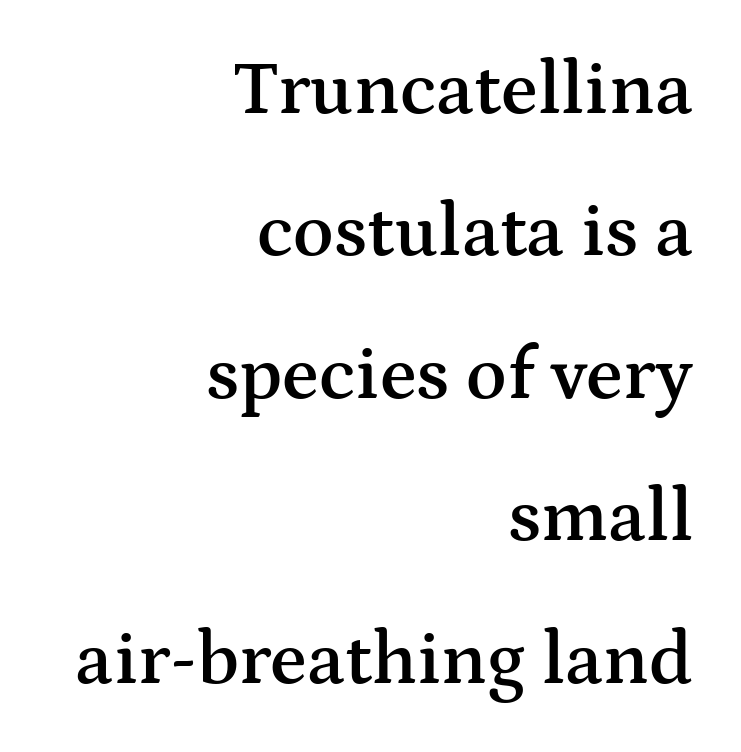
Q: Is the text bold? A: Semi-bold.
Q: Is the text italic (slanted)? A: No, it is upright.
Q: Is the typeface a serif or a sans-serif typeface? A: Serif.
Q: Is the text underlined? A: No.
Q: How is the paragraph aligned? A: Right-aligned.
Q: Is the spacing between letters normal or unusually wide? A: Normal.
Q: Is the spacing between lines tight, normal or loose? A: Loose.
Q: Width (condensed, normal, or wide)? A: Wide.
Q: Stroke contrast? A: Medium.
Q: x-height? A: Medium.
Q: Monospaced? A: No.
